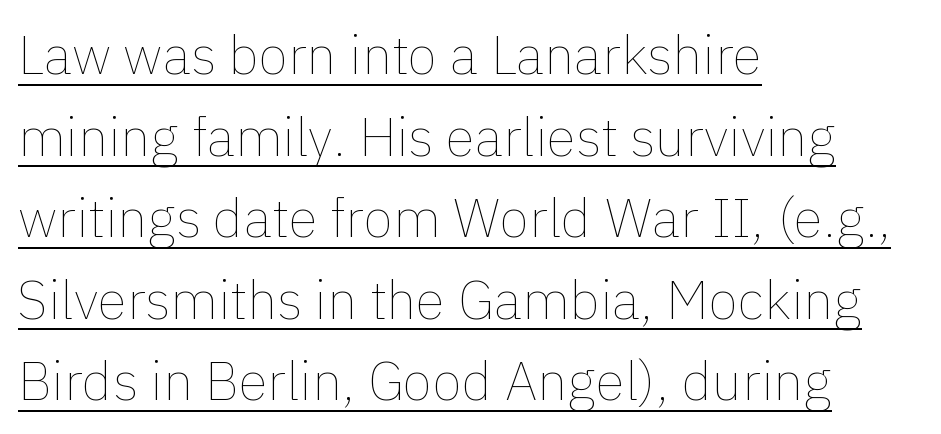
The image shows 54 px thin type, upright; set left-aligned, normal line spacing (1.51x), normal letter spacing, underlined; a medium x-height.
